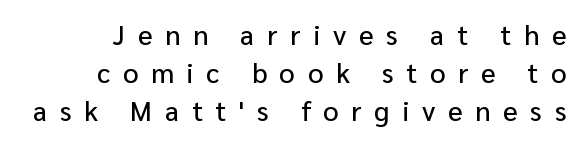
Q: Is the text italic (slanted)? A: No, it is upright.
Q: Is the text underlined? A: No.
Q: Is the spacing between letters normal or unusually wide? A: Unusually wide.
Q: Is the spacing between lines tight, normal or loose? A: Normal.
